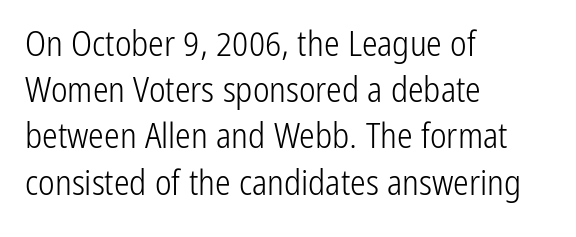
The image shows 35 px light, condensed sans-serif type, upright; set left-aligned, normal line spacing (1.32x), normal letter spacing, not underlined; low stroke contrast and a medium x-height.
